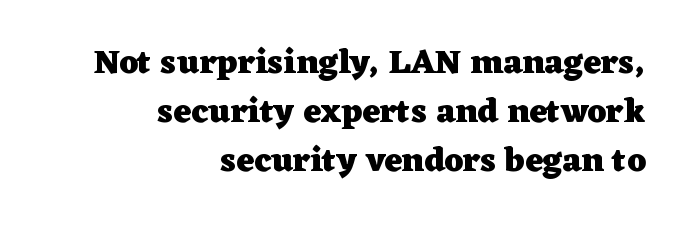
The area under the type is left untouched. Nothing unusual about the tracking: characters are spaced as the font intends. A dark, heavy texture on the line: the type is bold. Italic: no, the glyphs are upright roman. Varying glyph widths throughout — classic text-font behaviour. In CSS terms this would be text-align: right.
